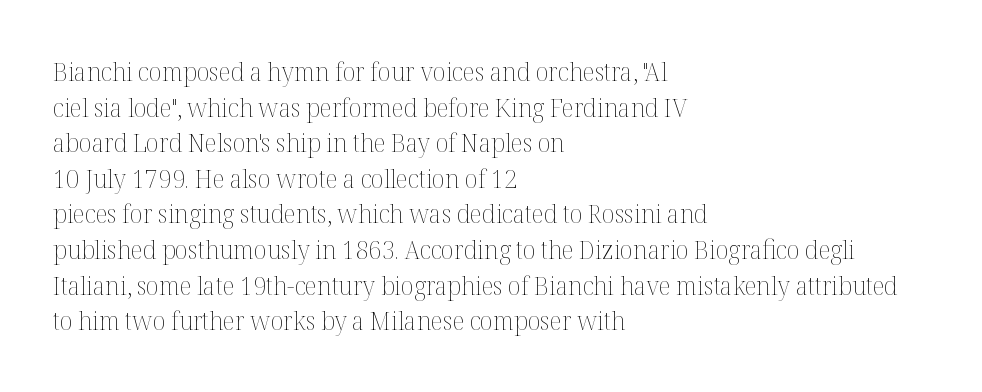
{"italic": "no", "bold": "no", "underline": "no", "align": "left", "line_spacing": "normal", "line_spacing_ratio": 1.37, "letter_spacing": "normal", "letter_spacing_em": 0.0, "glyph_px": 26}
